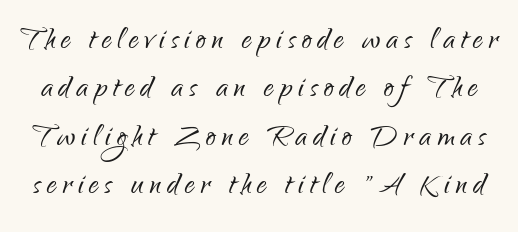
Q: Is the text bold? A: No.
Q: Is the text italic (slanted)? A: Yes.
Q: Is the typeface a serif or a sans-serif typeface? A: Sans-serif.
Q: Is the text underlined? A: No.
Q: Width (condensed, normal, or wide)? A: Condensed.
Q: Stroke contrast? A: Low.
Q: x-height? A: Small.
Q: Monospaced? A: No.
